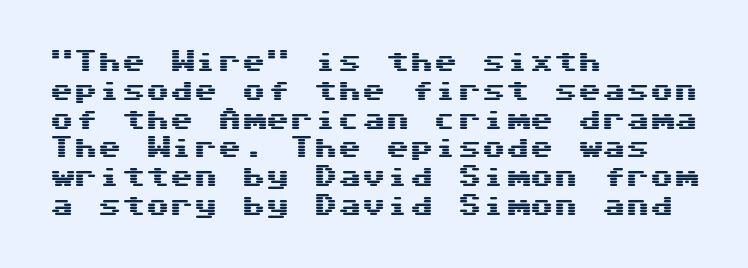
{"italic": "no", "underline": "no", "align": "left", "line_spacing_ratio": 1.2, "letter_spacing": "normal", "letter_spacing_em": 0.0, "glyph_px": 24}
